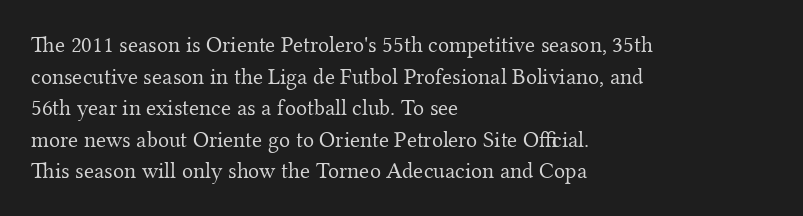
The image shows 23 px text type, upright; set left-aligned, normal line spacing (1.37x), normal letter spacing, not underlined.
